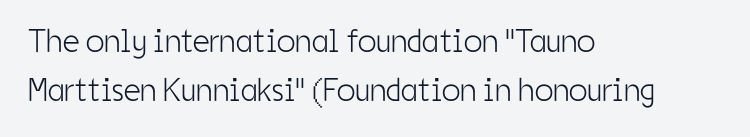
Vertical stems look standard width or narrower in stroke. The passage shown is typed in a proportional face where columns would drift. Quick note: interline space is typical. Bare-footed words on every line.
